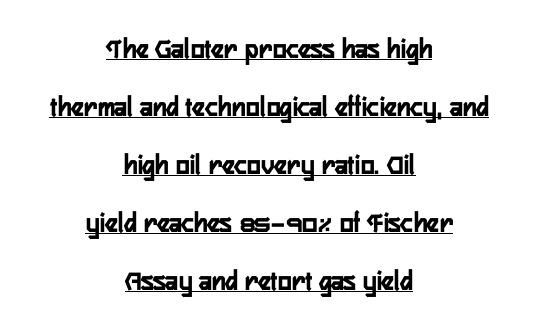
{"serif": "no", "italic": "no", "width": "condensed", "stroke_contrast": "low", "x_height": "medium", "monospaced": "no", "underline": "yes", "align": "center", "line_spacing": "loose", "line_spacing_ratio": 2.0, "letter_spacing": "normal", "letter_spacing_em": 0.0, "glyph_px": 29}
